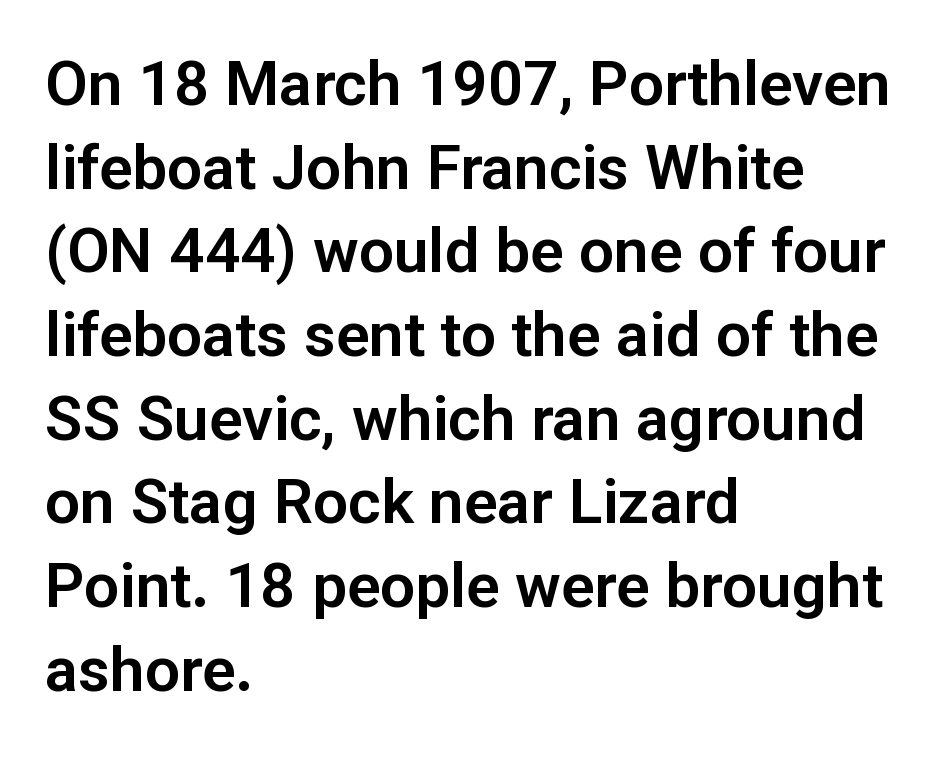
{"serif": "no", "italic": "no", "width": "normal", "stroke_contrast": "low", "x_height": "medium", "monospaced": "no", "underline": "no", "align": "left", "line_spacing": "normal", "line_spacing_ratio": 1.35, "letter_spacing": "normal", "letter_spacing_em": 0.0, "glyph_px": 62}
